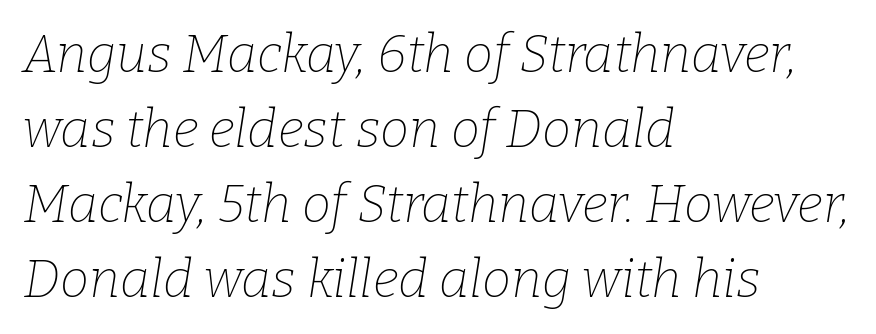
{"serif": "yes", "italic": "yes", "lean": "right", "slant_degrees": 9, "bold": "no", "weight": "thin", "width": "normal", "stroke_contrast": "low", "x_height": "medium", "monospaced": "no", "underline": "no", "align": "left", "line_spacing": "normal", "line_spacing_ratio": 1.44, "letter_spacing": "normal", "letter_spacing_em": 0.0, "glyph_px": 52}
